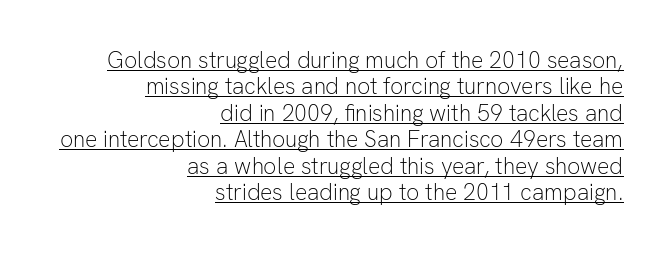
{"italic": "no", "bold": "no", "underline": "yes", "align": "right", "line_spacing": "tight", "line_spacing_ratio": 1.15, "letter_spacing": "normal", "letter_spacing_em": 0.0, "glyph_px": 23}
